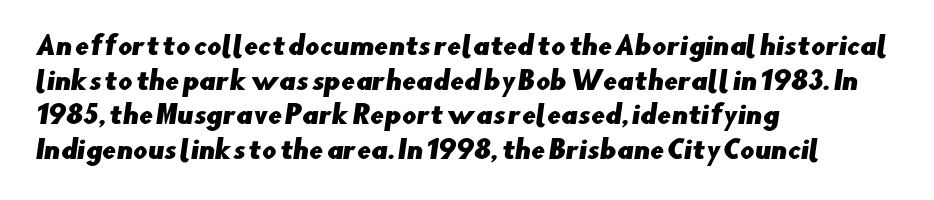
The image shows 25 px text type; set left-aligned, normal line spacing (1.39x), normal letter spacing, not underlined.
